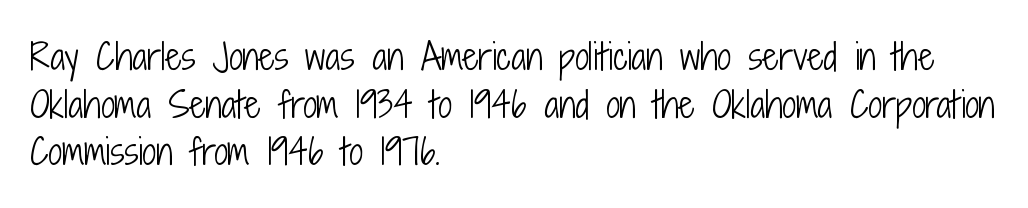
The letters advance in unequal steps, a hallmark of proportional type. Rows of type keep a routine distance in the vertical direction. Caption: multi-line text, flush left, ragged right. Examine the stroke ends and you'll find no serifs.
